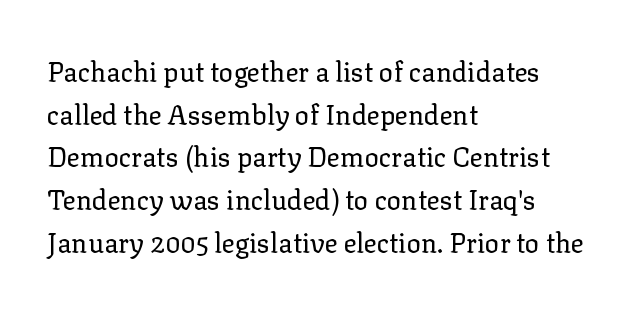
Q: Is the text bold? A: No.
Q: Is the text italic (slanted)? A: No, it is upright.
Q: Is the text underlined? A: No.
Q: How is the paragraph aligned? A: Left-aligned.
Q: Is the spacing between letters normal or unusually wide? A: Normal.
Q: Is the spacing between lines tight, normal or loose? A: Normal.
